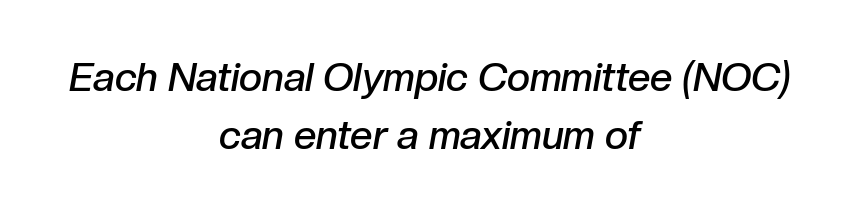
Lines of text with bare space underneath. Tracking here is standard; glyphs follow each other at the usual distance. Think of a printed novel: that variable character pitch is what you see here. Look at the stroke-to-counter ratio: somewhat heavy, a semibold. The lettering tilts uniformly, giving the passage an italic look.
